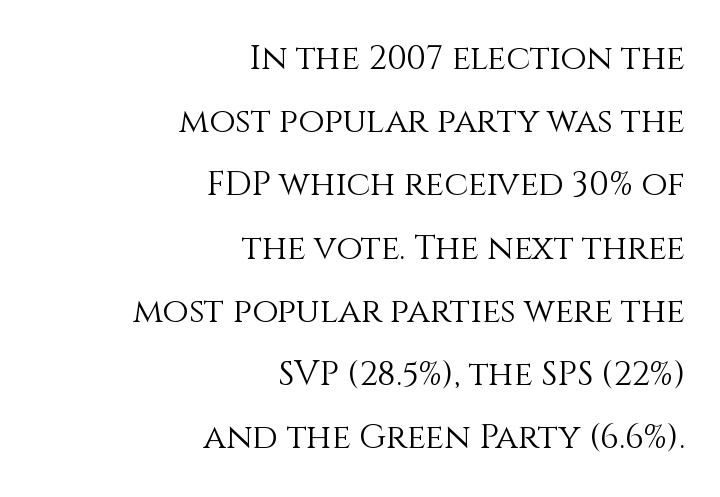
Q: Is the text bold? A: No.
Q: Is the text italic (slanted)? A: No, it is upright.
Q: Is the text underlined? A: No.
Q: How is the paragraph aligned? A: Right-aligned.
Q: Is the spacing between letters normal or unusually wide? A: Normal.
Q: Width (condensed, normal, or wide)? A: Normal.
Q: x-height? A: Large.
Q: Monospaced? A: No.
